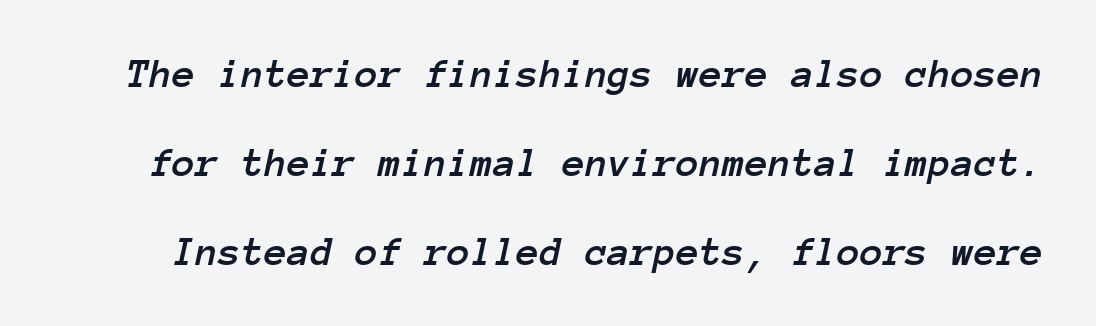
The specimen reads as italic at a glance. Leading is clearly above the norm, producing a sparse column. Glance below the letters and you will spot only blank space. The face used here is monospaced, like something from a code editor.
